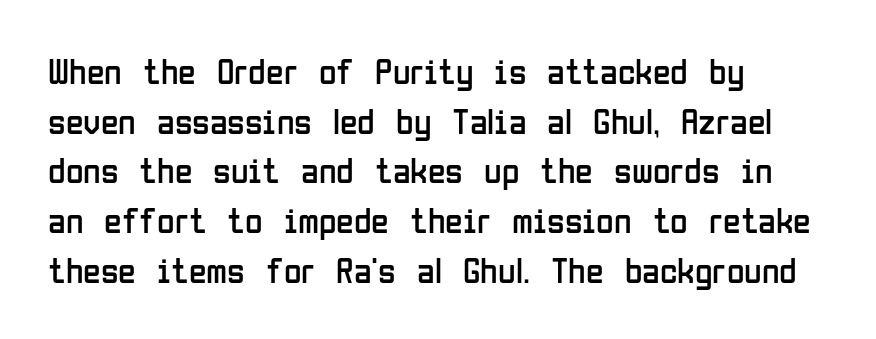
{"serif": "no", "italic": "no", "bold": "no", "weight": "regular", "width": "condensed", "stroke_contrast": "low", "x_height": "medium", "monospaced": "no", "underline": "no", "align": "left", "line_spacing": "normal", "line_spacing_ratio": 1.38, "letter_spacing": "normal", "letter_spacing_em": 0.0, "glyph_px": 36}
